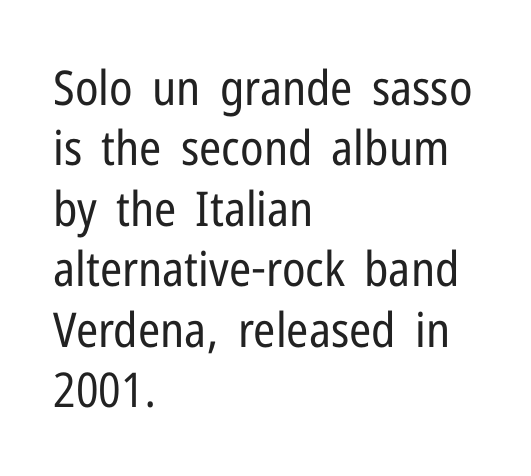
Q: Is the text bold? A: No.
Q: Is the text italic (slanted)? A: No, it is upright.
Q: Is the typeface a serif or a sans-serif typeface? A: Sans-serif.
Q: Is the text underlined? A: No.
Q: How is the paragraph aligned? A: Left-aligned.
Q: Is the spacing between letters normal or unusually wide? A: Normal.
Q: Is the spacing between lines tight, normal or loose? A: Normal.
Q: Width (condensed, normal, or wide)? A: Condensed.
Q: Stroke contrast? A: Low.
Q: x-height? A: Medium.
Q: Monospaced? A: No.
